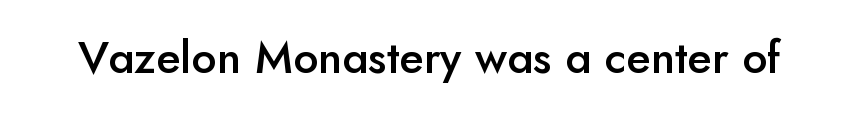
The image shows 45 px semibold sans-serif type, upright; set normal letter spacing, not underlined; low stroke contrast and a small x-height.
